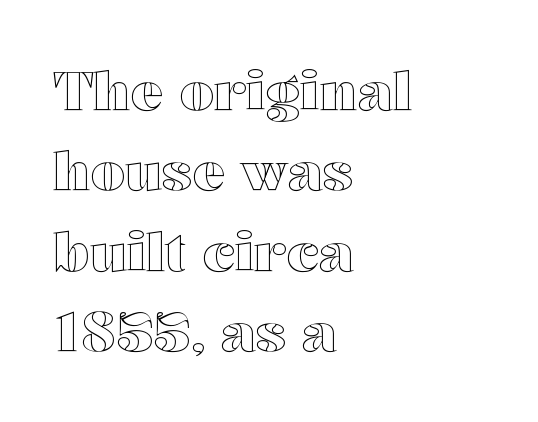
{"italic": "no", "width": "wide", "x_height": "medium", "monospaced": "no", "underline": "no", "align": "left", "line_spacing": "normal", "line_spacing_ratio": 1.49, "letter_spacing": "normal", "letter_spacing_em": 0.0, "glyph_px": 54}
